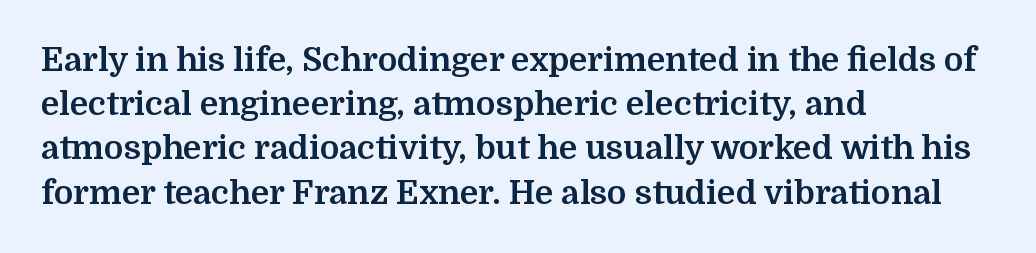
The image shows 33 px bold serif type, upright; set left-aligned, normal line spacing (1.34x), normal letter spacing, not underlined; medium stroke contrast and a medium x-height.
